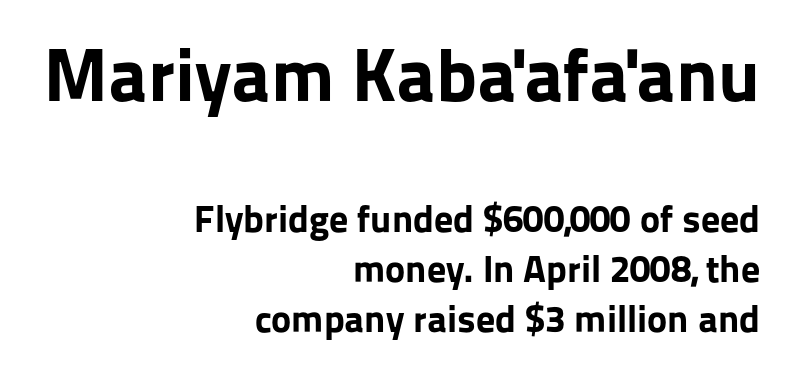
Is the type bold? Yes — the strokes are clearly thick and heavy. Alignment: flush right. Check under the words: just untouched page. Regarding serifs, this sample does without them.
